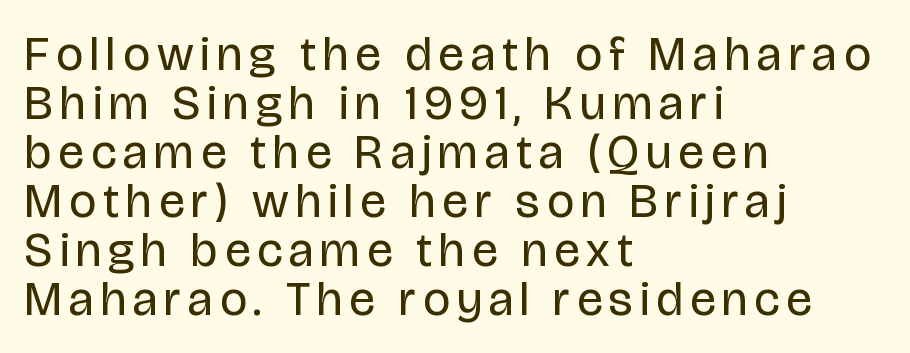
{"serif": "no", "italic": "no", "bold": "no", "weight": "regular", "width": "condensed", "stroke_contrast": "low", "x_height": "large", "monospaced": "no", "underline": "no", "align": "left", "line_spacing": "tight", "line_spacing_ratio": 1.02, "glyph_px": 48}
